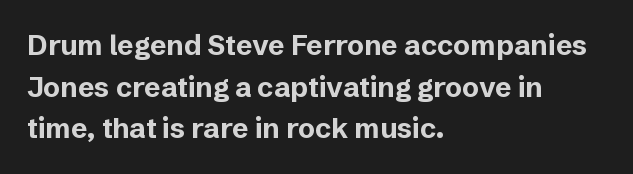
This rendering uses left alignment, leaving the right contour irregular. This is sans-serif lettering, the kind often seen on screens and signage. Do the letters lean? They stand straight. Glyph-to-glyph distance matches everyday printed text. Students, observe: this is what conventionally led text looks like.
